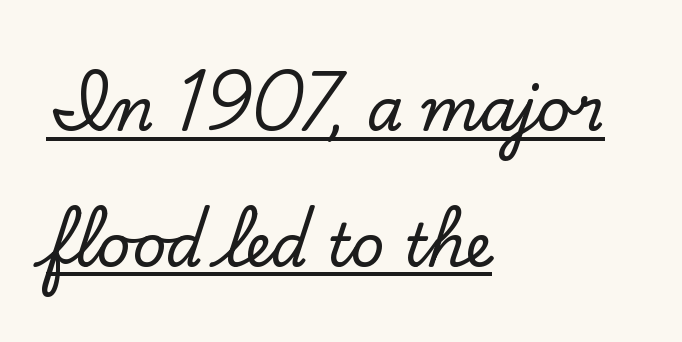
The image shows 59 px serif type; set left-aligned, loose line spacing (2.3x), normal letter spacing, underlined; low stroke contrast and a small x-height.
